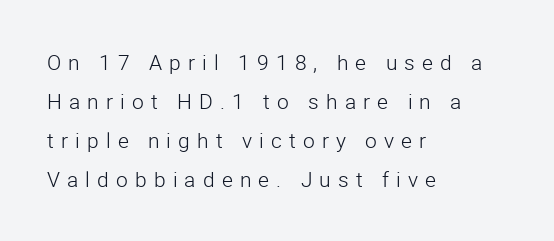
The string is rendered with underlining switched off. Glyph-to-glyph distance is far greater than everyday printed text. Characters remain perfectly vertical along every line. Counters stay open thanks to moderate or lighter strokes. All the whitespace from short lines collects on the right.
